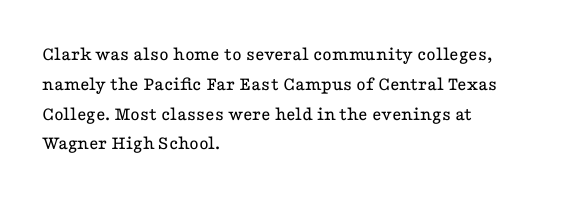
Q: Is the text bold? A: No.
Q: Is the text italic (slanted)? A: No, it is upright.
Q: Is the text underlined? A: No.
Q: How is the paragraph aligned? A: Left-aligned.
Q: Is the spacing between letters normal or unusually wide? A: Normal.
Q: Is the spacing between lines tight, normal or loose? A: Normal.
